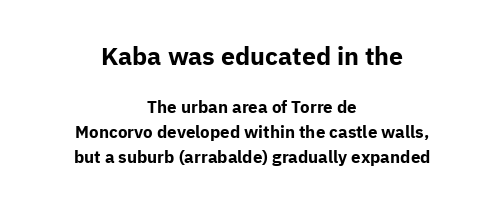
Q: Is the text bold? A: Yes.
Q: Is the text italic (slanted)? A: No, it is upright.
Q: Is the text underlined? A: No.
Q: How is the paragraph aligned? A: Centered.
Q: Is the spacing between letters normal or unusually wide? A: Normal.
Q: Is the spacing between lines tight, normal or loose? A: Normal.
Q: Which block of text is set in a larger size, the first (top) or the second (bottom)? A: The first (top) one.
